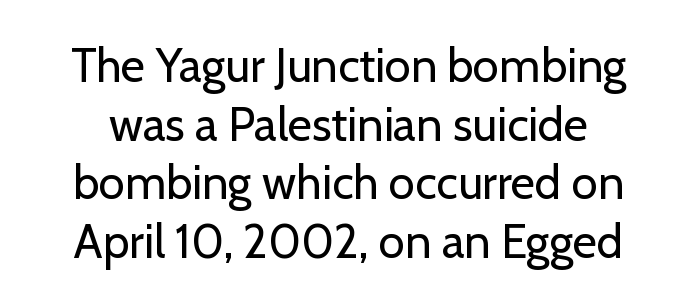
Bare-footed words on every line. The cut favours lightness, reaching ordinary text weight at its darkest. A typesetter would call this proportional, since set widths differ per character. There is no visible air inserted between adjacent glyphs.
